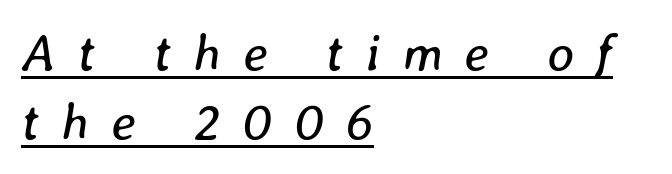
Q: Is the text bold? A: No.
Q: Is the text italic (slanted)? A: Yes, it leans right by about 8 degrees.
Q: Is the text underlined? A: Yes.
Q: How is the paragraph aligned? A: Left-aligned.
Q: Is the spacing between letters normal or unusually wide? A: Unusually wide.
Q: Is the spacing between lines tight, normal or loose? A: Normal.
Q: Width (condensed, normal, or wide)? A: Normal.
Q: Stroke contrast? A: Low.
Q: x-height? A: Medium.
Q: Monospaced? A: No.
